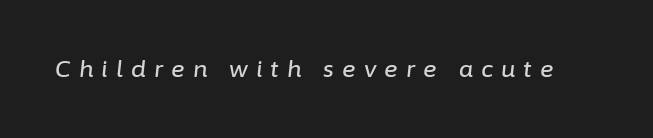
{"italic": "yes", "lean": "right", "slant_degrees": 6, "underline": "no", "letter_spacing": "wide", "letter_spacing_em": 0.35, "glyph_px": 23}
